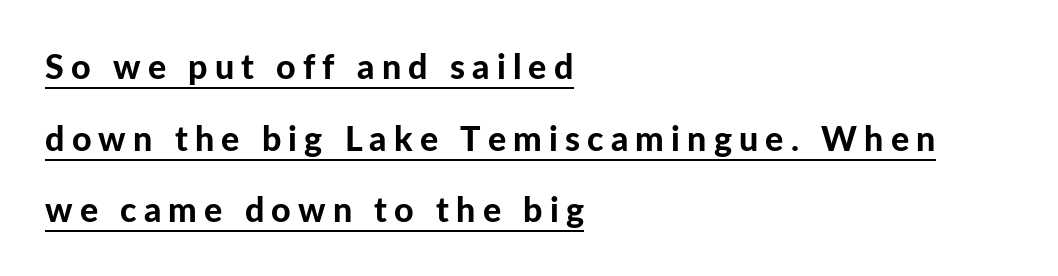
These lines are set flush left with a ragged right edge. What decoration does the sample have? An underline. Do the characters align in a grid? No, the font is proportional. The designer went with a sans here, leaving each stem footless. Every character sits straight up, as roman type does.
